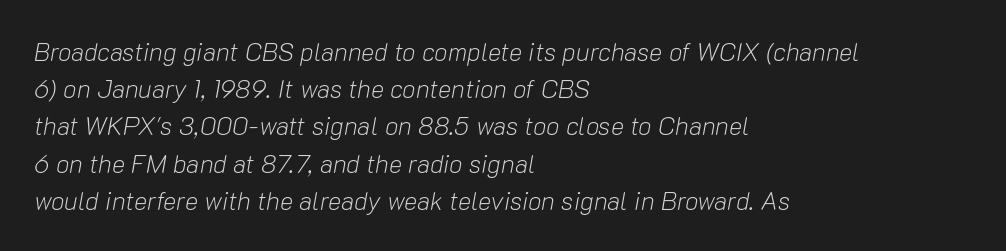
The lines in this sample share a left origin and differ only in where they stop. No extra tracking has been applied to these lines. Descenders are the only things crossing below the line. An italicized treatment has been applied to the whole sample. The passage shown is not bold in any degree.
